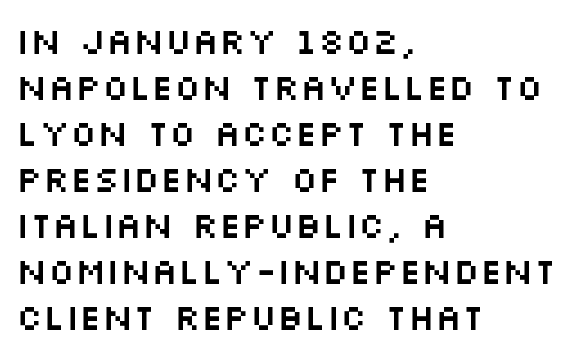
Stroke terminals: plain, sans-serif. These lines sit exactly where default settings would place them. Every stem runs plumb, perpendicular to the baseline. Reading down the block, your eye returns to a fixed left position each line.
